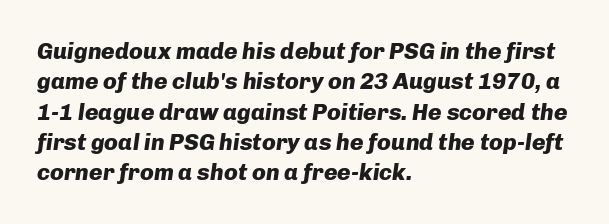
{"italic": "yes", "lean": "right", "slant_degrees": 8, "bold": "yes", "underline": "no", "align": "left", "line_spacing": "normal", "line_spacing_ratio": 1.32, "letter_spacing": "normal", "letter_spacing_em": 0.0, "glyph_px": 23}
